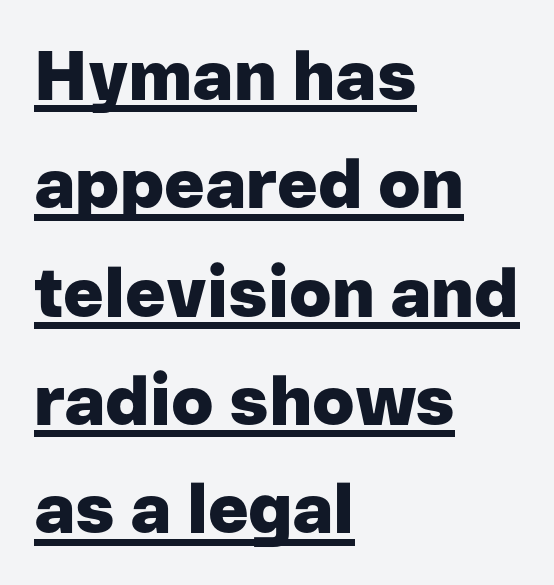
The image shows 69 px heavy sans-serif type, upright; set left-aligned, normal line spacing (1.57x), normal letter spacing, underlined; low stroke contrast and a medium x-height.
